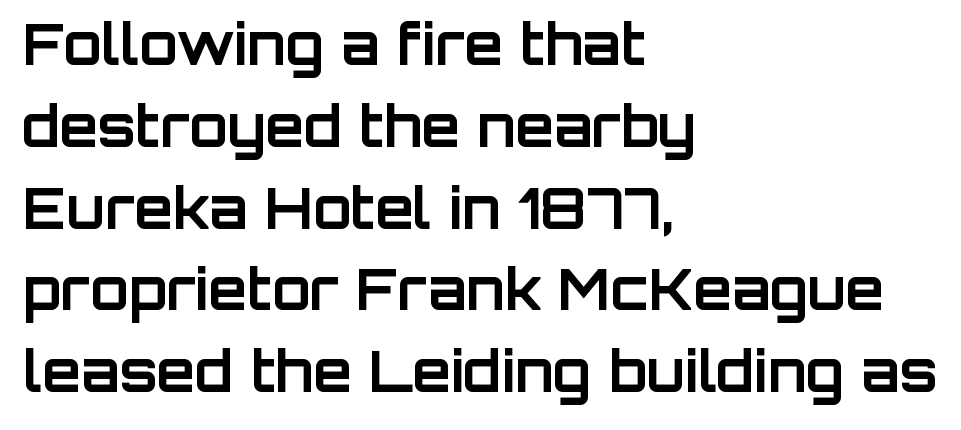
{"serif": "no", "italic": "no", "bold": "yes", "weight": "bold", "width": "normal", "stroke_contrast": "low", "x_height": "large", "monospaced": "no", "underline": "no", "align": "left", "line_spacing": "normal", "line_spacing_ratio": 1.46, "letter_spacing": "normal", "letter_spacing_em": 0.0, "glyph_px": 56}
